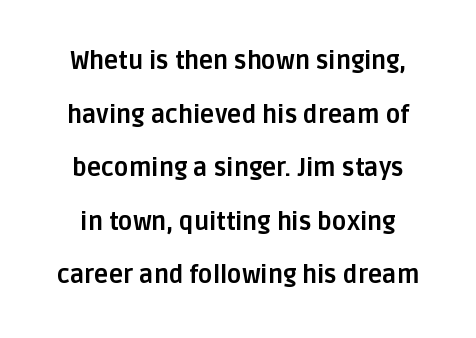
{"italic": "no", "bold": "yes", "underline": "no", "line_spacing": "loose", "line_spacing_ratio": 2.23, "letter_spacing": "normal", "letter_spacing_em": 0.0, "glyph_px": 24}
